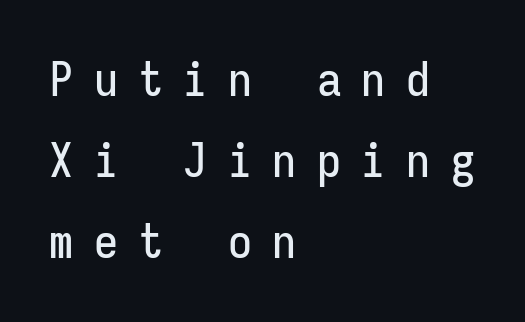
Q: Is the text italic (slanted)? A: No, it is upright.
Q: Is the typeface a serif or a sans-serif typeface? A: Sans-serif.
Q: Is the text underlined? A: No.
Q: How is the paragraph aligned? A: Left-aligned.
Q: Is the spacing between letters normal or unusually wide? A: Unusually wide.
Q: Is the spacing between lines tight, normal or loose? A: Normal.
Q: Width (condensed, normal, or wide)? A: Condensed.
Q: Stroke contrast? A: Low.
Q: x-height? A: Medium.
Q: Monospaced? A: Yes.
